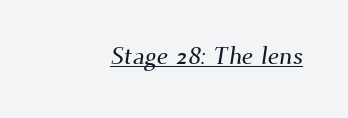
{"underline": "yes", "align": "right", "letter_spacing": "normal", "letter_spacing_em": 0.0, "glyph_px": 25}
